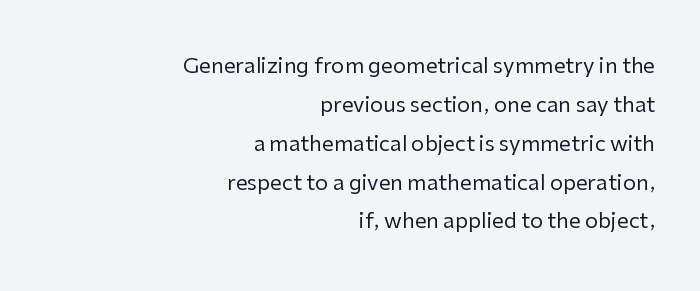
{"italic": "no", "bold": "no", "underline": "no", "align": "right", "line_spacing_ratio": 1.85, "letter_spacing": "normal", "letter_spacing_em": 0.0, "glyph_px": 21}
